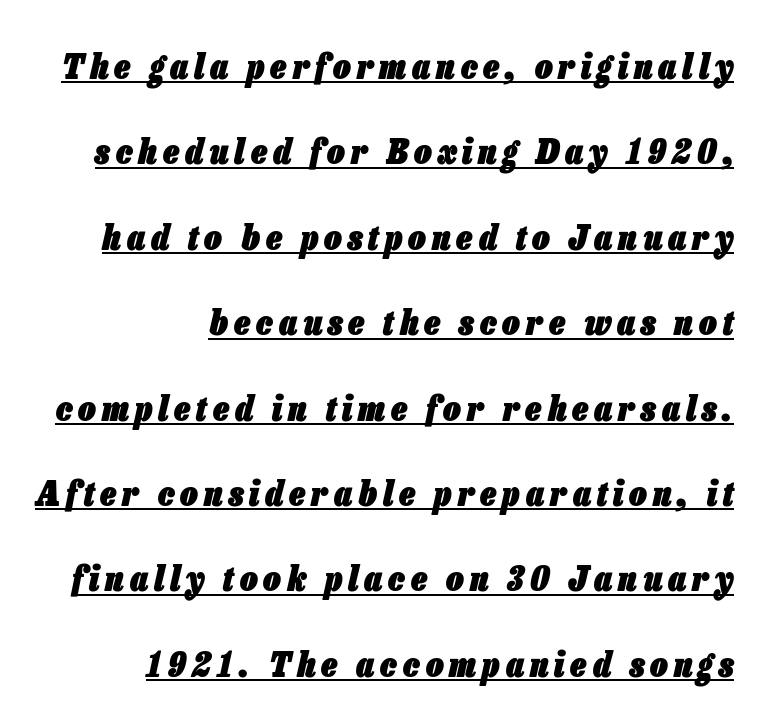
{"italic": "yes", "lean": "right", "slant_degrees": 13, "bold": "yes", "weight": "heavy", "width": "condensed", "stroke_contrast": "low", "x_height": "medium", "monospaced": "no", "underline": "yes", "align": "right", "line_spacing": "loose", "line_spacing_ratio": 2.44, "glyph_px": 35}
